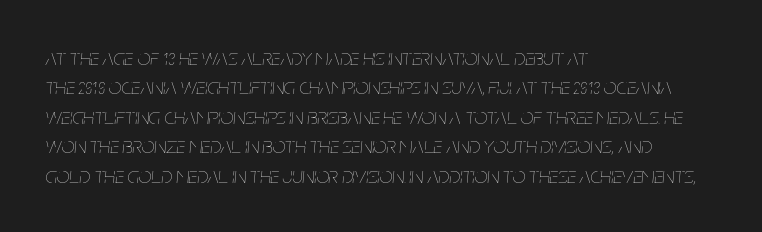
{"italic": "yes", "lean": "right", "slant_degrees": 5, "bold": "no", "underline": "no", "align": "left", "line_spacing": "normal", "line_spacing_ratio": 1.28, "letter_spacing": "normal", "letter_spacing_em": 0.0, "glyph_px": 23}
